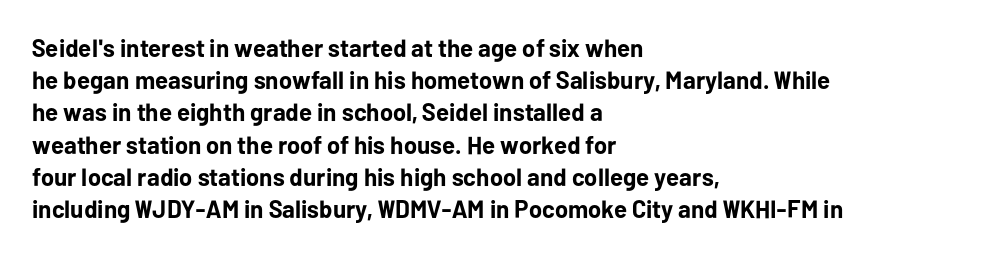
Q: Is the text bold? A: Yes.
Q: Is the text italic (slanted)? A: No, it is upright.
Q: Is the text underlined? A: No.
Q: How is the paragraph aligned? A: Left-aligned.
Q: Is the spacing between letters normal or unusually wide? A: Normal.
Q: Is the spacing between lines tight, normal or loose? A: Normal.
